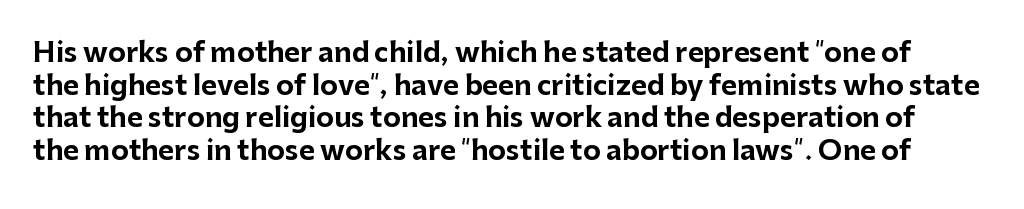
The image shows 27 px bold type, upright; set line spacing 1.21x, normal letter spacing, not underlined.
